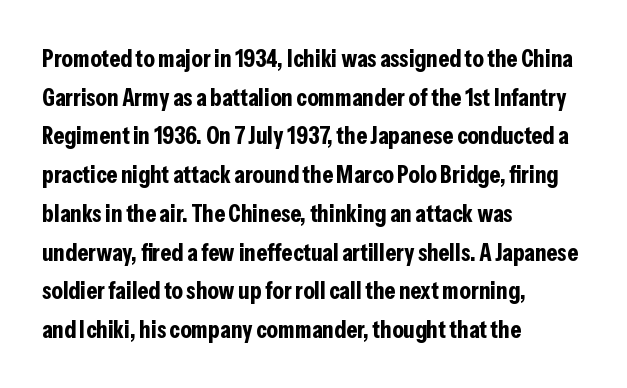
Lines of text with bare space underneath. Default kerning and tracking; the words read as compact shapes. Typeset ragged right — the left edge is the straight one. Regarding leading, the lines here are spaced in the standard way. Every stem runs plumb, perpendicular to the baseline.
